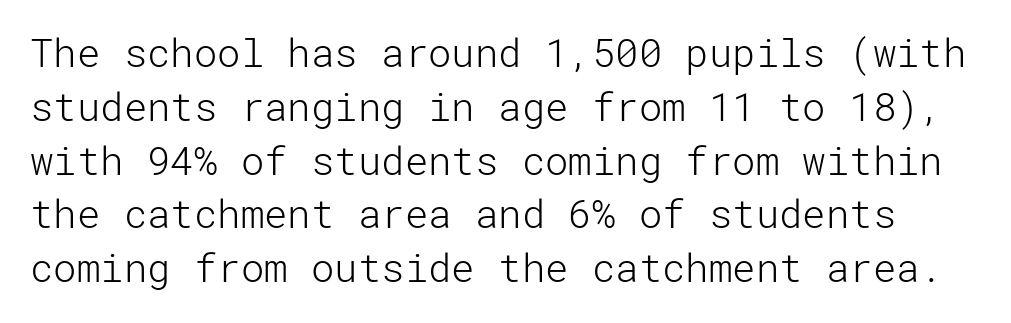
{"serif": "no", "italic": "no", "bold": "no", "weight": "light", "width": "normal", "stroke_contrast": "low", "x_height": "medium", "underline": "no", "line_spacing": "normal", "line_spacing_ratio": 1.38, "letter_spacing": "normal", "letter_spacing_em": 0.0, "glyph_px": 39}
